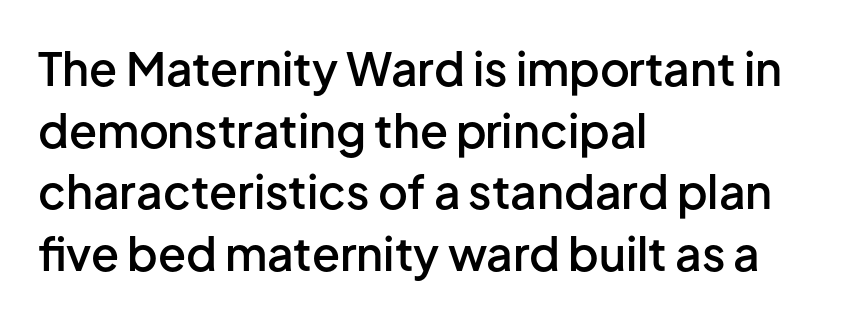
{"serif": "no", "italic": "no", "bold": "semi", "weight": "semibold", "width": "normal", "stroke_contrast": "low", "x_height": "medium", "monospaced": "no", "underline": "no", "align": "left", "line_spacing": "normal", "line_spacing_ratio": 1.34, "letter_spacing": "normal", "letter_spacing_em": 0.0, "glyph_px": 46}
